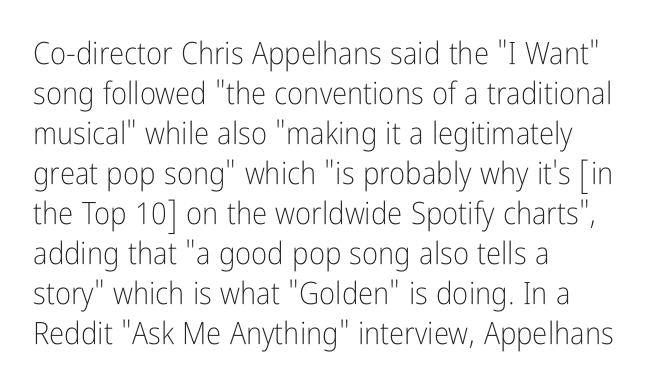
{"serif": "no", "italic": "no", "bold": "no", "weight": "light", "width": "condensed", "stroke_contrast": "low", "x_height": "medium", "monospaced": "no", "underline": "no", "align": "left", "line_spacing": "normal", "line_spacing_ratio": 1.29, "letter_spacing": "normal", "letter_spacing_em": 0.0, "glyph_px": 31}
